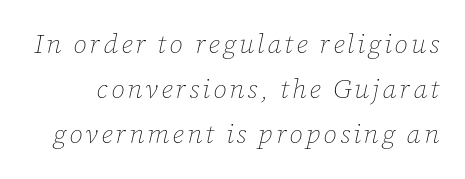
Glance below the letters and you will spot only blank space. Notice how the stems are inclined rather than vertical — that's the hallmark of italics. Interline gaps are of average width in this sample. Weight: regular or lighter.
